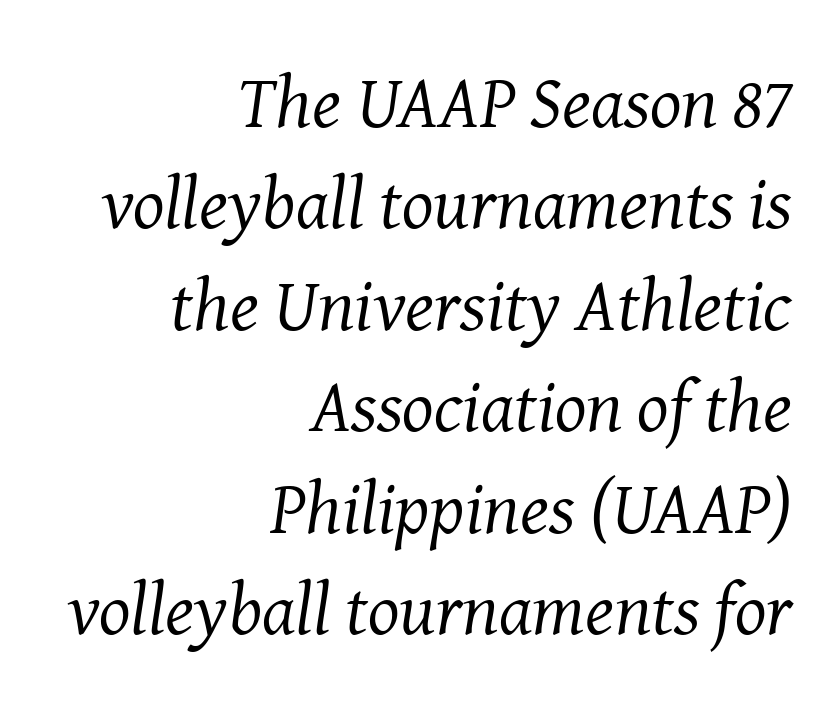
Q: Is the text bold? A: No.
Q: Is the text italic (slanted)? A: Yes, it leans right by about 8 degrees.
Q: Is the typeface a serif or a sans-serif typeface? A: Serif.
Q: Is the text underlined? A: No.
Q: How is the paragraph aligned? A: Right-aligned.
Q: Is the spacing between letters normal or unusually wide? A: Normal.
Q: Is the spacing between lines tight, normal or loose? A: Normal.
Q: Width (condensed, normal, or wide)? A: Normal.
Q: Stroke contrast? A: Medium.
Q: x-height? A: Medium.
Q: Monospaced? A: No.
